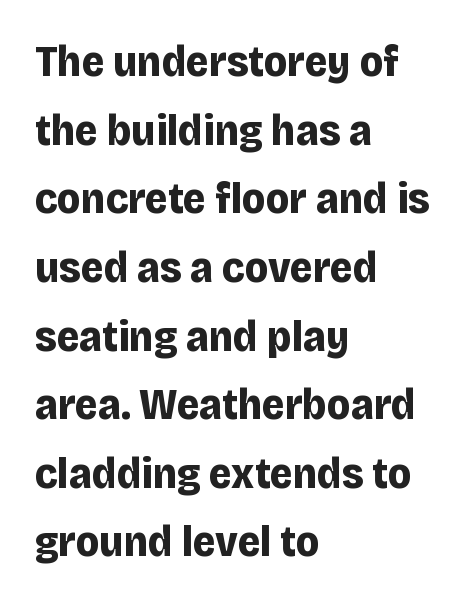
{"serif": "no", "italic": "no", "bold": "yes", "weight": "bold", "width": "normal", "stroke_contrast": "low", "x_height": "large", "monospaced": "no", "underline": "no", "align": "left", "line_spacing": "normal", "line_spacing_ratio": 1.56, "letter_spacing": "normal", "letter_spacing_em": 0.0, "glyph_px": 44}
